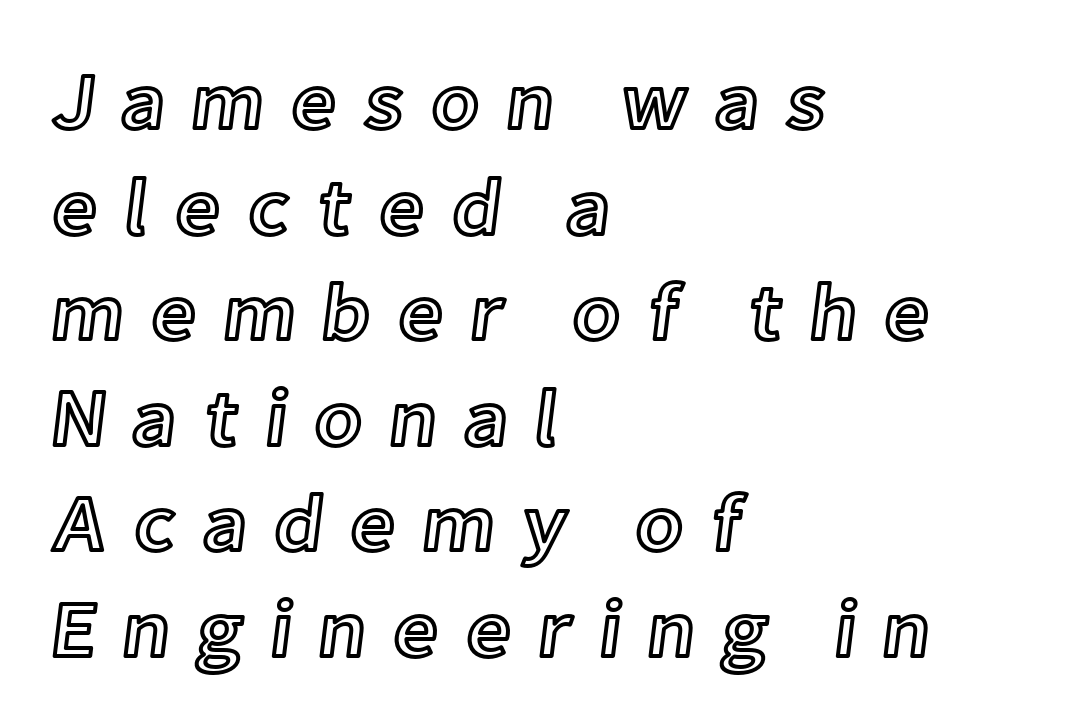
The image shows 80 px text type; set left-aligned, normal line spacing (1.32x), unusually wide letter spacing (+0.32 em), not underlined; a medium x-height.
